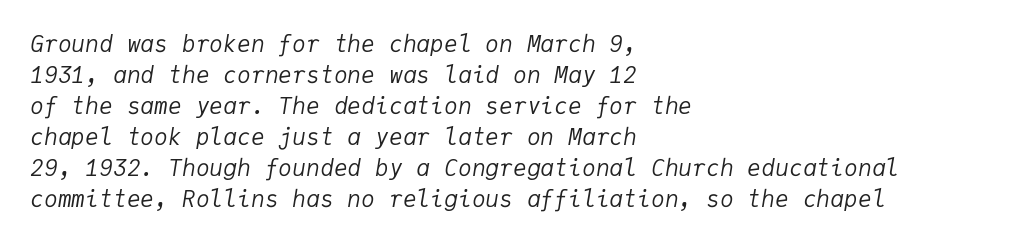
The image shows 23 px text type, italic (leaning right); set left-aligned, normal line spacing (1.35x), normal letter spacing, not underlined.
